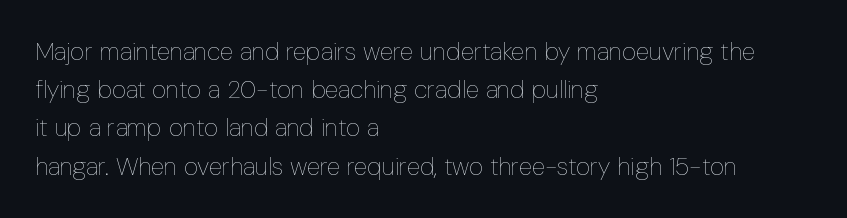
{"italic": "no", "bold": "no", "underline": "no", "align": "left", "line_spacing": "normal", "line_spacing_ratio": 1.53, "letter_spacing": "normal", "letter_spacing_em": 0.0, "glyph_px": 25}
